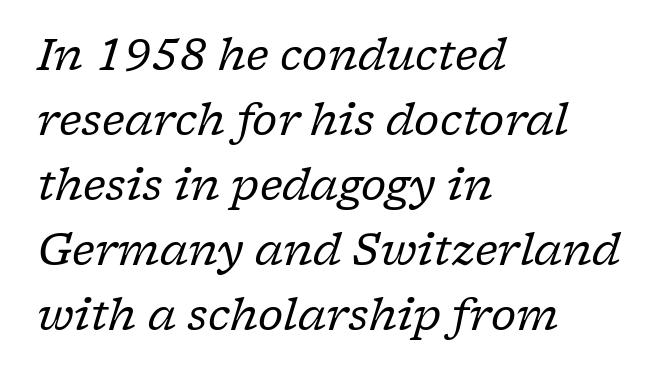
The image shows 43 px regular-weight serif type, italic (leaning right); set left-aligned, normal line spacing (1.51x), normal letter spacing, not underlined; low stroke contrast and a medium x-height.
